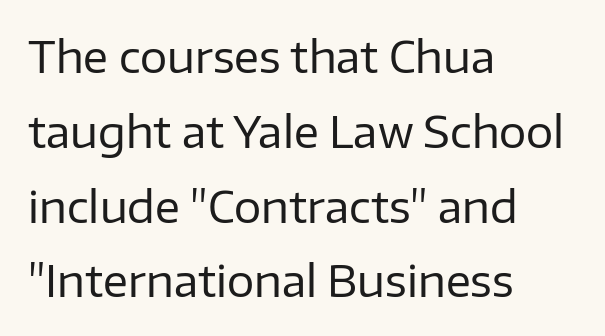
The image shows 43 px regular-weight sans-serif type, upright; set left-aligned, line spacing 1.74x, normal letter spacing, not underlined; low stroke contrast and a medium x-height.
